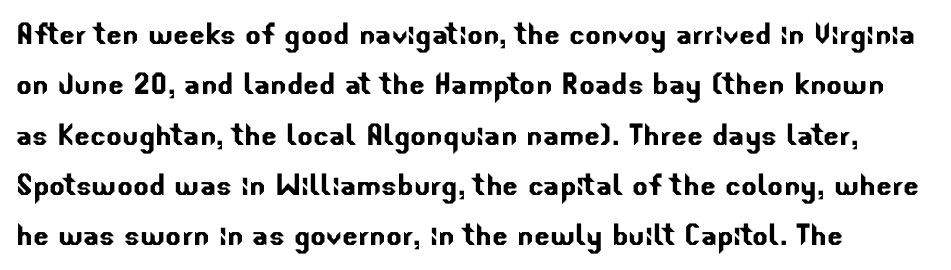
The letters advance in unequal steps, a hallmark of proportional type. A sans-serif font was chosen for this passage. Underline: absent. Baseline-to-baseline distance is the conventional proportion of letter height. The face used here is rendered with its standard letterfit.
